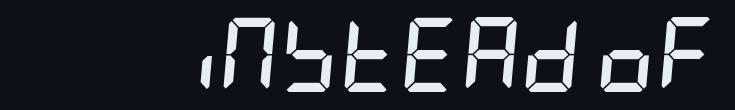
{"italic": "yes", "lean": "right", "slant_degrees": 5, "bold": "yes", "weight": "semibold", "width": "condensed", "stroke_contrast": "low", "x_height": "large", "underline": "no", "letter_spacing": "normal", "letter_spacing_em": 0.0, "glyph_px": 74}
